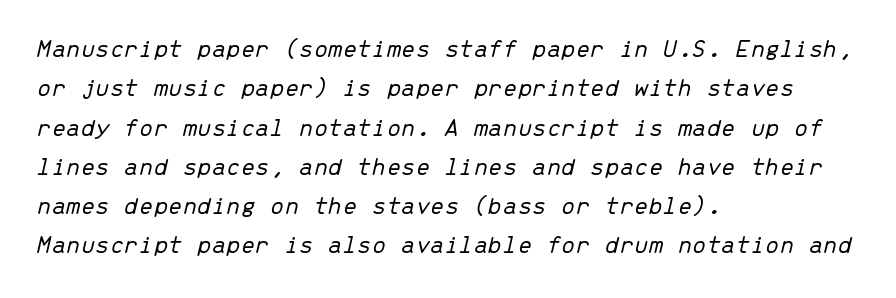
{"italic": "yes", "lean": "right", "slant_degrees": 13, "bold": "no", "underline": "no", "align": "left", "line_spacing": "normal", "line_spacing_ratio": 1.51, "letter_spacing": "normal", "letter_spacing_em": 0.0, "glyph_px": 26}
